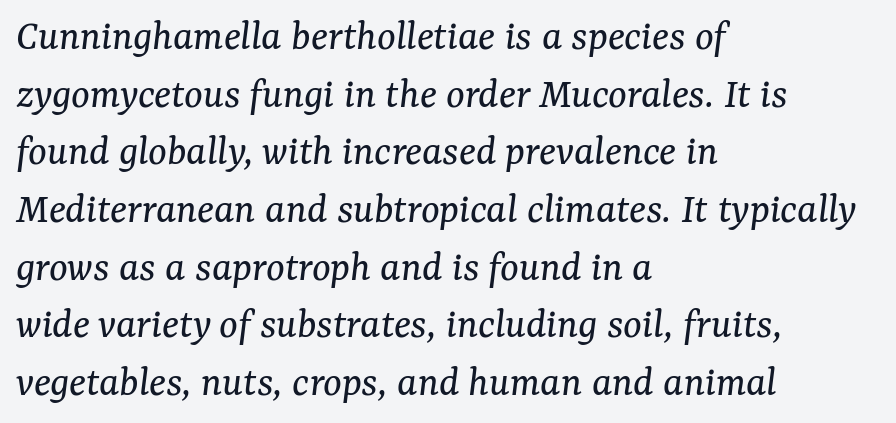
A normal amount of white space separates one row of letters from the next. The type is set solid horizontally, with unmodified tracking. Which margin do the lines hug? The left one — the right edge is uneven. Quick note: italic. Old-style or modern, the face here clearly has serifs.
